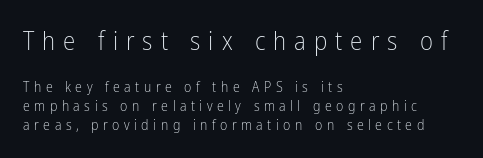
Every row of glyphs begins at an identical x-position on the left. Do the letters lean? They stand straight. Characters follow at a spacing far wider than the type designer built in. Character size in the leading block exceeds that of the trailing block.
